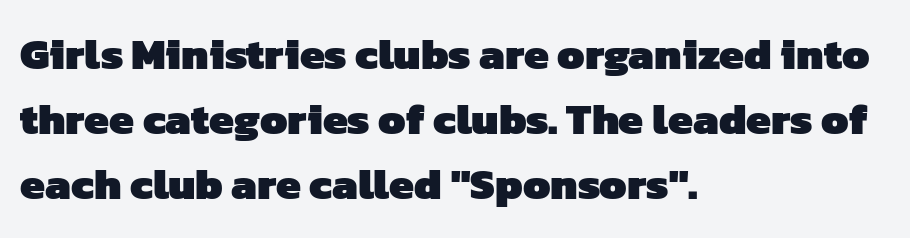
The image shows 44 px heavy sans-serif type; set left-aligned, normal line spacing (1.48x), normal letter spacing, not underlined; low stroke contrast and a medium x-height.
